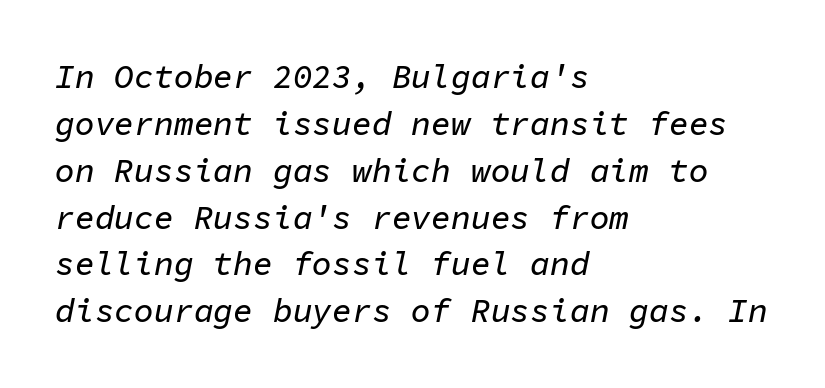
Each new line begins a customary step beneath the previous one. The rendering uses typewriter-style spacing with identical character cells. The passage shown leans; its letterforms are oblique. Where is the straight margin? On the left. The baseline area is clear.
